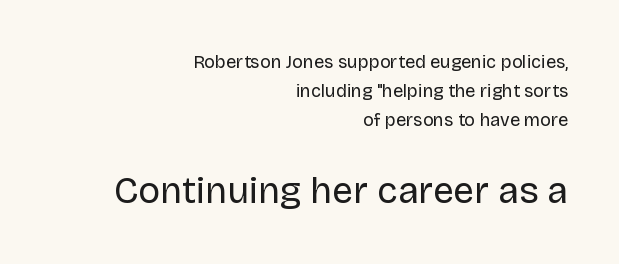
Q: Is the text bold? A: No.
Q: Is the text italic (slanted)? A: No, it is upright.
Q: Is the typeface a serif or a sans-serif typeface? A: Sans-serif.
Q: Is the text underlined? A: No.
Q: How is the paragraph aligned? A: Right-aligned.
Q: Is the spacing between letters normal or unusually wide? A: Normal.
Q: Is the spacing between lines tight, normal or loose? A: Normal.
Q: Which block of text is set in a larger size, the first (top) or the second (bottom)? A: The second (bottom) one.
Q: Width (condensed, normal, or wide)? A: Normal.
Q: Stroke contrast? A: Low.
Q: x-height? A: Large.
Q: Monospaced? A: No.
